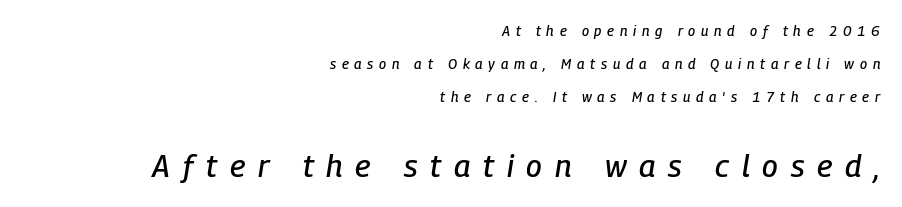
A typesetter would call this proportional, since set widths differ per character. There is plenty of visible air inserted between adjacent glyphs. The string is rendered with underlining switched off. Style check: oblique.
